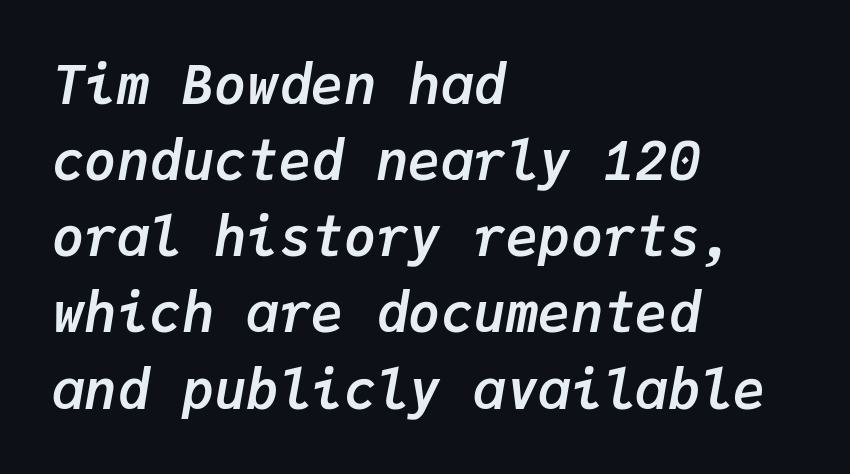
{"italic": "yes", "lean": "right", "slant_degrees": 9, "bold": "yes", "weight": "semibold", "width": "normal", "stroke_contrast": "low", "x_height": "medium", "monospaced": "yes", "underline": "no", "align": "left", "line_spacing": "normal", "line_spacing_ratio": 1.41, "letter_spacing": "normal", "letter_spacing_em": 0.0, "glyph_px": 54}
